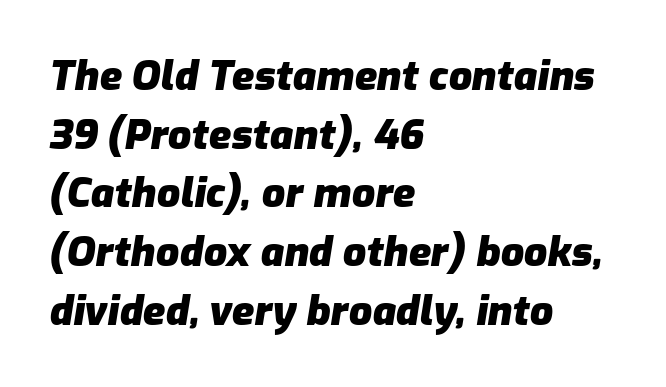
On the weight axis this lands at bold, roughly 700. A clean baseline with only descenders dipping below it. Does the lettering tilt? It does — this is italic. The tracking reads as untouched default to a designer's eye.
